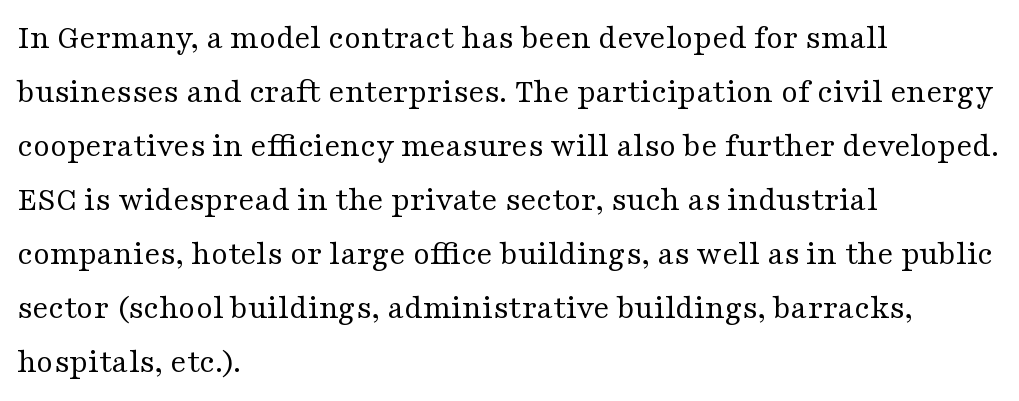
The image shows 34 px regular-weight, wide serif type, upright; set left-aligned, normal line spacing (1.59x), normal letter spacing, not underlined; medium stroke contrast and a medium x-height.
